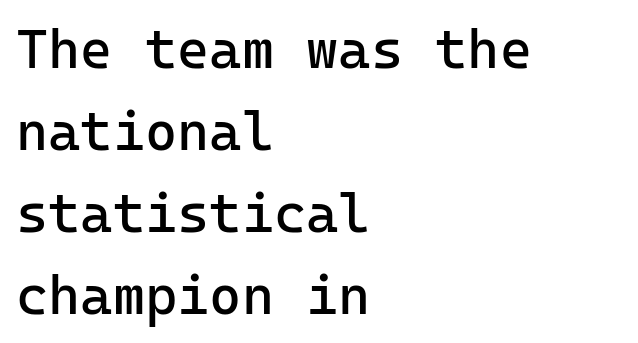
Q: Is the text bold? A: No.
Q: Is the text italic (slanted)? A: No, it is upright.
Q: Is the typeface a serif or a sans-serif typeface? A: Sans-serif.
Q: Is the text underlined? A: No.
Q: How is the paragraph aligned? A: Left-aligned.
Q: Is the spacing between letters normal or unusually wide? A: Normal.
Q: Is the spacing between lines tight, normal or loose? A: Normal.
Q: Width (condensed, normal, or wide)? A: Normal.
Q: Stroke contrast? A: Low.
Q: x-height? A: Medium.
Q: Monospaced? A: Yes.
